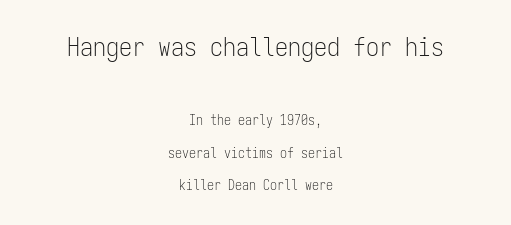
{"italic": "no", "bold": "no", "underline": "no", "align": "center", "line_spacing": "loose", "line_spacing_ratio": 2.32, "letter_spacing": "normal", "letter_spacing_em": 0.0, "larger_block": "first", "size_ratio": 1.86, "glyph_px": 26}
